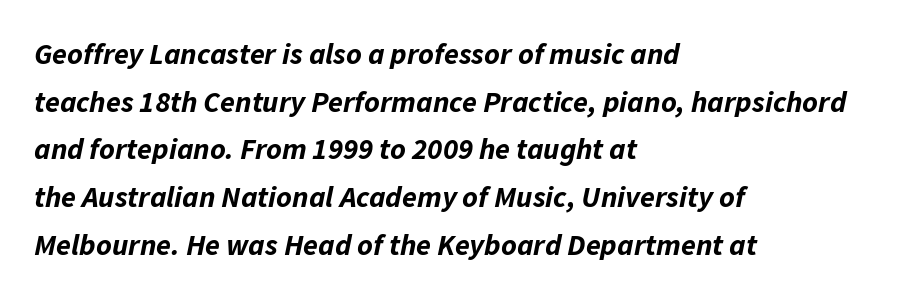
Q: Is the text bold? A: Yes.
Q: Is the text italic (slanted)? A: Yes, it leans right by about 11 degrees.
Q: Is the text underlined? A: No.
Q: How is the paragraph aligned? A: Left-aligned.
Q: Is the spacing between letters normal or unusually wide? A: Normal.
Q: Is the spacing between lines tight, normal or loose? A: Normal.
Q: Width (condensed, normal, or wide)? A: Normal.
Q: Stroke contrast? A: Low.
Q: x-height? A: Medium.
Q: Monospaced? A: No.
